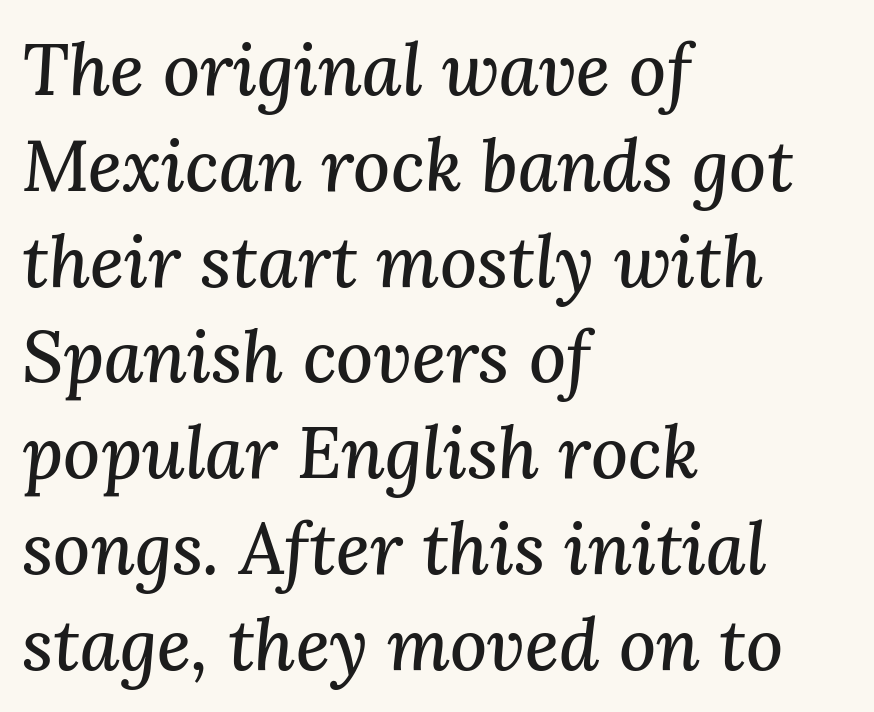
Q: Is the text italic (slanted)? A: Yes, it leans right by about 3 degrees.
Q: Is the typeface a serif or a sans-serif typeface? A: Serif.
Q: Is the text underlined? A: No.
Q: How is the paragraph aligned? A: Left-aligned.
Q: Is the spacing between letters normal or unusually wide? A: Normal.
Q: Is the spacing between lines tight, normal or loose? A: Normal.
Q: Width (condensed, normal, or wide)? A: Normal.
Q: Stroke contrast? A: Medium.
Q: x-height? A: Medium.
Q: Monospaced? A: No.
